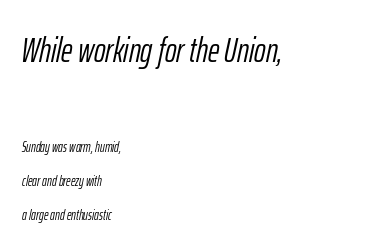
The image shows 35 px light, condensed type, italic (leaning right); set left-aligned, loose line spacing (2.45x), normal letter spacing, not underlined; the first (top) block is 2.5x larger; low stroke contrast and a medium x-height.
